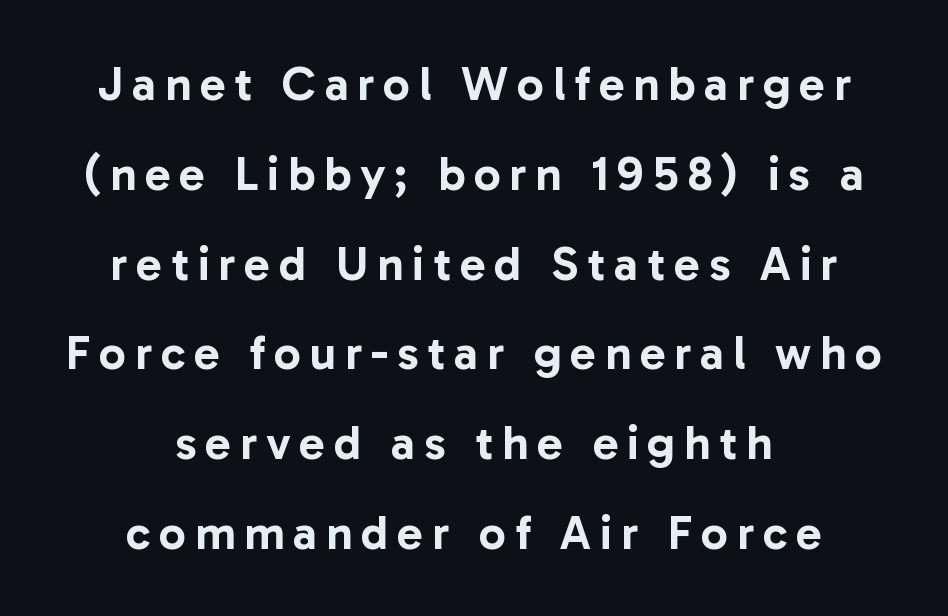
Q: Is the text italic (slanted)? A: No, it is upright.
Q: Is the typeface a serif or a sans-serif typeface? A: Sans-serif.
Q: Is the text underlined? A: No.
Q: How is the paragraph aligned? A: Centered.
Q: Width (condensed, normal, or wide)? A: Normal.
Q: Stroke contrast? A: Low.
Q: x-height? A: Medium.
Q: Monospaced? A: No.
